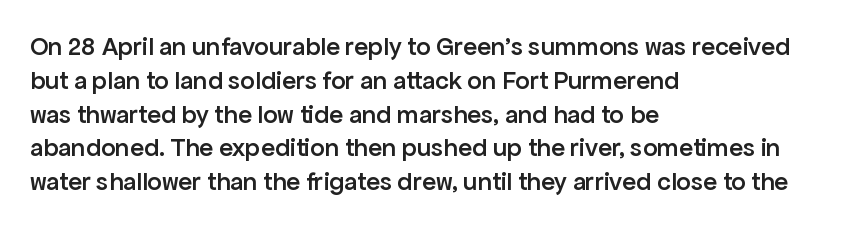
Q: Is the text bold? A: Semi-bold.
Q: Is the text italic (slanted)? A: No, it is upright.
Q: Is the text underlined? A: No.
Q: How is the paragraph aligned? A: Left-aligned.
Q: Is the spacing between letters normal or unusually wide? A: Normal.
Q: Is the spacing between lines tight, normal or loose? A: Normal.
